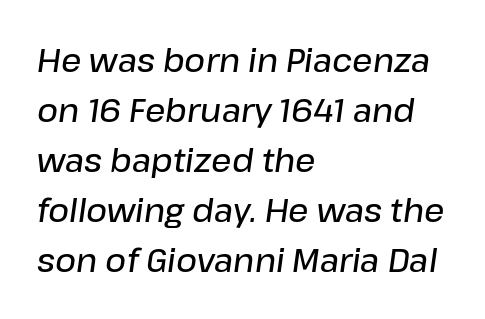
Q: Is the text bold? A: Semi-bold.
Q: Is the text italic (slanted)? A: Yes, it leans right by about 8 degrees.
Q: Is the text underlined? A: No.
Q: How is the paragraph aligned? A: Left-aligned.
Q: Is the spacing between letters normal or unusually wide? A: Normal.
Q: Is the spacing between lines tight, normal or loose? A: Normal.
Q: Width (condensed, normal, or wide)? A: Normal.
Q: Stroke contrast? A: Low.
Q: x-height? A: Medium.
Q: Monospaced? A: No.
